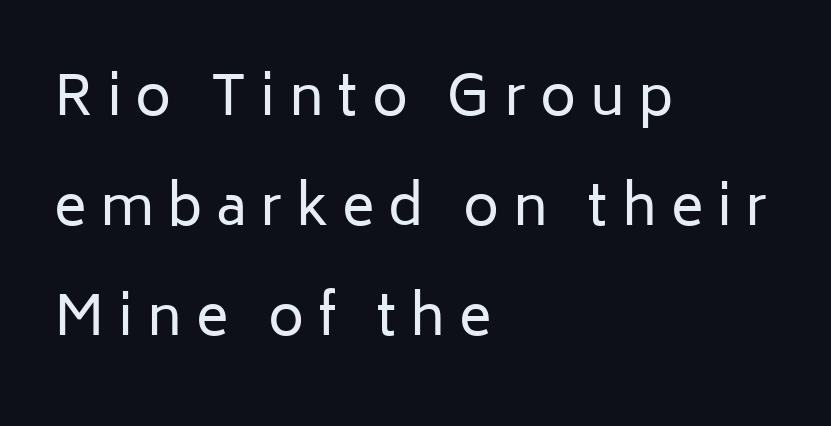
{"serif": "no", "italic": "no", "bold": "no", "weight": "regular", "width": "normal", "stroke_contrast": "low", "x_height": "medium", "monospaced": "no", "underline": "no", "align": "left", "line_spacing": "loose", "line_spacing_ratio": 2.0, "letter_spacing": "wide", "letter_spacing_em": 0.25, "glyph_px": 55}
